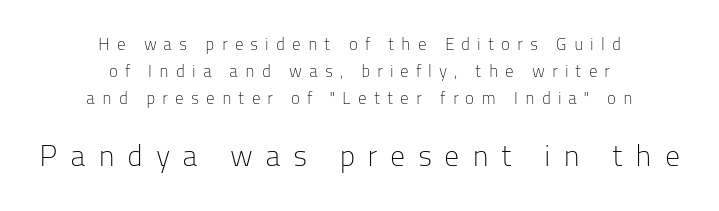
{"serif": "no", "italic": "no", "bold": "no", "weight": "light", "width": "normal", "stroke_contrast": "low", "x_height": "medium", "monospaced": "no", "underline": "no", "align": "center", "line_spacing": "normal", "line_spacing_ratio": 1.6, "letter_spacing": "wide", "letter_spacing_em": 0.41, "larger_block": "second", "size_ratio": 1.76, "glyph_px": 30}
